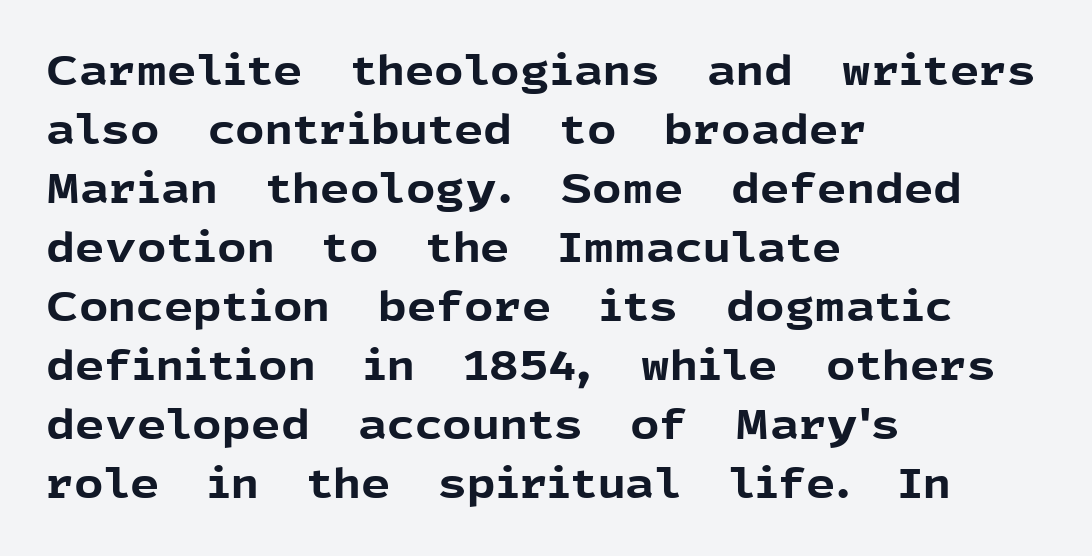
{"serif": "no", "italic": "no", "bold": "yes", "weight": "bold", "width": "normal", "x_height": "medium", "monospaced": "no", "underline": "no", "align": "left", "line_spacing": "normal", "line_spacing_ratio": 1.44, "letter_spacing": "normal", "letter_spacing_em": 0.0, "glyph_px": 41}
